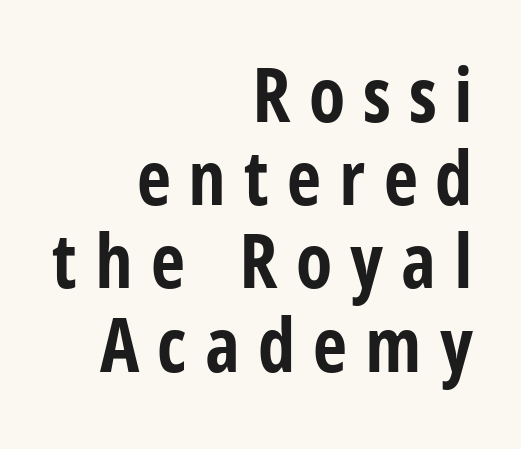
Each letter's strokes conclude bluntly, with no projecting serifs. Visually the block forms a straight wall on the right and a jagged coastline on the left. Ascenders rise straight up at ninety degrees. What weight is shown? A full bold with thick strokes. You could not count columns in this text — the font is proportionally spaced.
